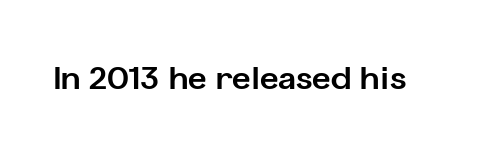
{"serif": "no", "italic": "no", "bold": "yes", "weight": "bold", "width": "normal", "stroke_contrast": "low", "x_height": "medium", "monospaced": "no", "underline": "no", "letter_spacing": "normal", "letter_spacing_em": 0.0, "glyph_px": 32}
